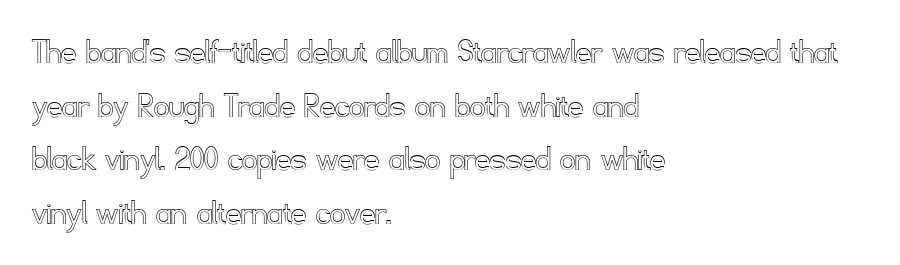
The image shows 37 px text type, upright; set left-aligned, normal line spacing (1.45x), normal letter spacing, not underlined; a small x-height.
